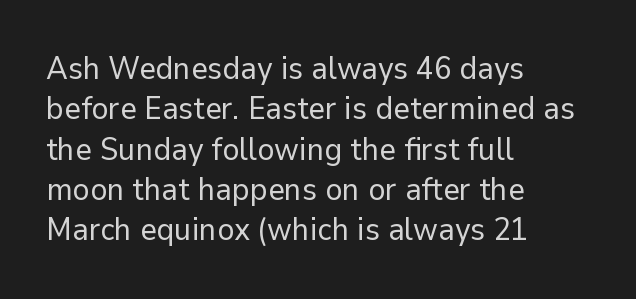
{"serif": "no", "italic": "no", "bold": "no", "weight": "regular", "width": "normal", "stroke_contrast": "low", "x_height": "medium", "monospaced": "no", "underline": "no", "align": "left", "line_spacing": "normal", "line_spacing_ratio": 1.26, "letter_spacing": "normal", "letter_spacing_em": 0.0, "glyph_px": 32}
